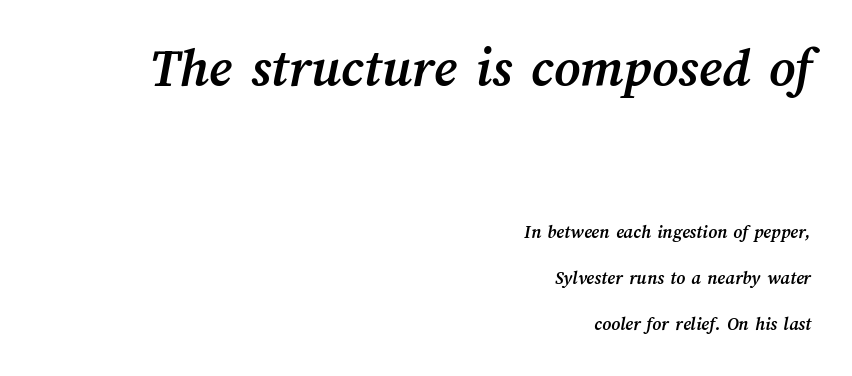
Q: Is the text bold? A: Yes.
Q: Is the text underlined? A: No.
Q: How is the paragraph aligned? A: Right-aligned.
Q: Is the spacing between letters normal or unusually wide? A: Normal.
Q: Is the spacing between lines tight, normal or loose? A: Loose.
Q: Which block of text is set in a larger size, the first (top) or the second (bottom)? A: The first (top) one.
Q: Width (condensed, normal, or wide)? A: Normal.
Q: Stroke contrast? A: Medium.
Q: x-height? A: Medium.
Q: Monospaced? A: No.
